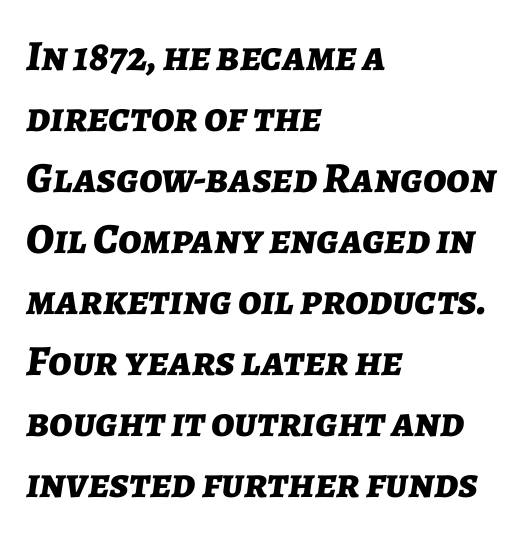
Q: Is the text bold? A: Yes.
Q: Is the text italic (slanted)? A: Yes, it leans right by about 7 degrees.
Q: Is the text underlined? A: No.
Q: How is the paragraph aligned? A: Left-aligned.
Q: Is the spacing between letters normal or unusually wide? A: Normal.
Q: Is the spacing between lines tight, normal or loose? A: Normal.
Q: Width (condensed, normal, or wide)? A: Normal.
Q: Stroke contrast? A: Low.
Q: x-height? A: Medium.
Q: Monospaced? A: No.
